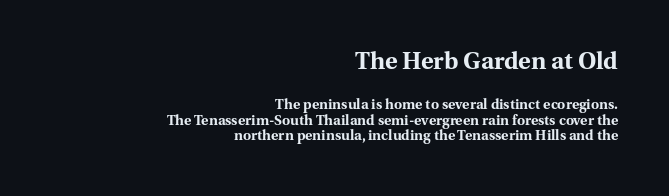
The image shows 24 px bold type, upright; set right-aligned, tight line spacing (1.14x), normal letter spacing, not underlined; the first (top) block is 1.71x larger.
